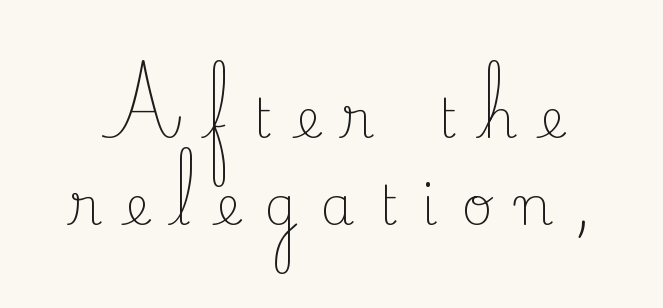
The passage shown is typed in a proportional face where columns would drift. The font's upright variant was chosen for this text. On a weight scale, this lands at 450 or below. The type is letterspaced generously, with wide tracking. The foot of each line stays bare and open. The rendering uses a moderate line-height, typical for paragraphs.
